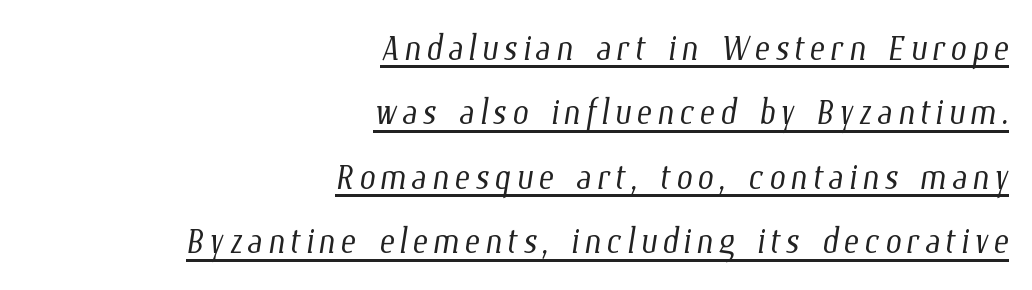
{"bold": "no", "weight": "light", "width": "condensed", "stroke_contrast": "low", "x_height": "medium", "monospaced": "no", "underline": "yes", "align": "right", "line_spacing": "normal", "line_spacing_ratio": 1.37, "glyph_px": 47}
